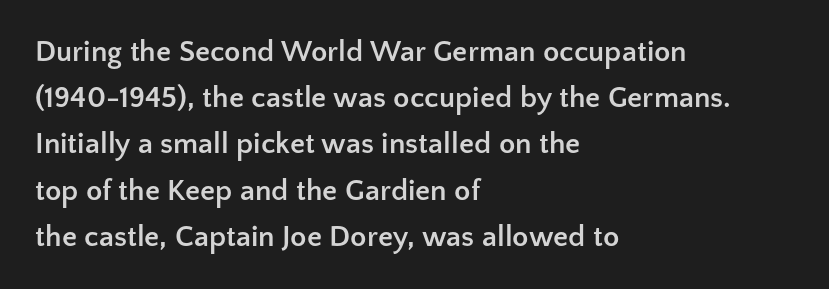
Q: Is the text bold? A: Yes.
Q: Is the text italic (slanted)? A: No, it is upright.
Q: Is the typeface a serif or a sans-serif typeface? A: Sans-serif.
Q: Is the text underlined? A: No.
Q: How is the paragraph aligned? A: Left-aligned.
Q: Is the spacing between letters normal or unusually wide? A: Normal.
Q: Is the spacing between lines tight, normal or loose? A: Normal.
Q: Width (condensed, normal, or wide)? A: Normal.
Q: Stroke contrast? A: Low.
Q: x-height? A: Medium.
Q: Monospaced? A: No.
